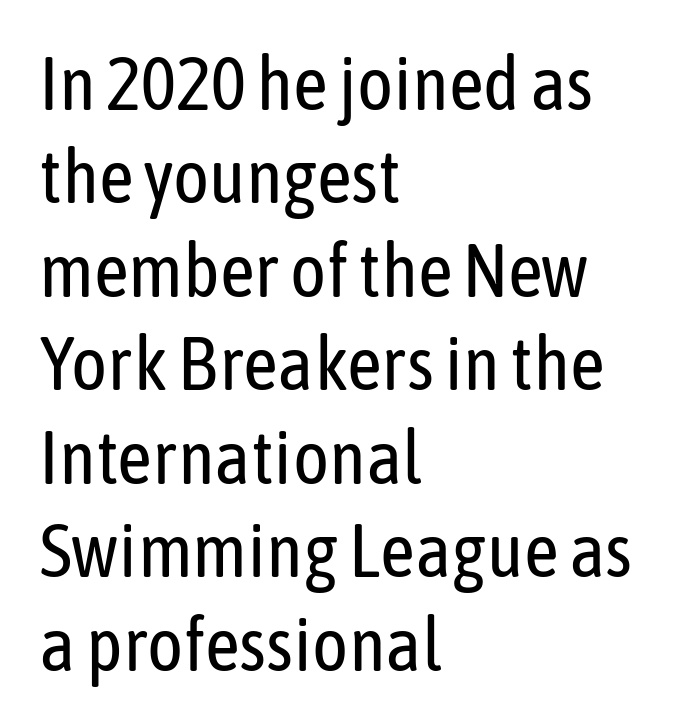
{"serif": "no", "italic": "no", "bold": "no", "weight": "regular", "width": "condensed", "stroke_contrast": "low", "x_height": "medium", "monospaced": "no", "underline": "no", "align": "left", "line_spacing_ratio": 1.23, "letter_spacing": "normal", "letter_spacing_em": 0.0, "glyph_px": 76}
